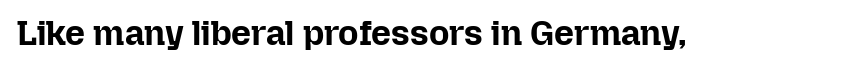
Q: Is the text bold? A: Yes.
Q: Is the text italic (slanted)? A: No, it is upright.
Q: Is the text underlined? A: No.
Q: Is the spacing between letters normal or unusually wide? A: Normal.
Q: Width (condensed, normal, or wide)? A: Normal.
Q: Stroke contrast? A: Low.
Q: x-height? A: Medium.
Q: Monospaced? A: No.
